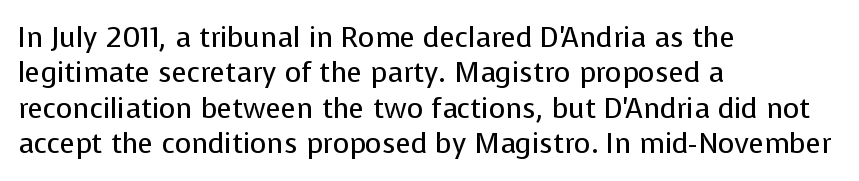
Q: Is the text bold? A: No.
Q: Is the text italic (slanted)? A: No, it is upright.
Q: Is the typeface a serif or a sans-serif typeface? A: Sans-serif.
Q: Is the text underlined? A: No.
Q: How is the paragraph aligned? A: Left-aligned.
Q: Is the spacing between letters normal or unusually wide? A: Normal.
Q: Is the spacing between lines tight, normal or loose? A: Normal.
Q: Width (condensed, normal, or wide)? A: Normal.
Q: Stroke contrast? A: Low.
Q: x-height? A: Medium.
Q: Monospaced? A: No.
